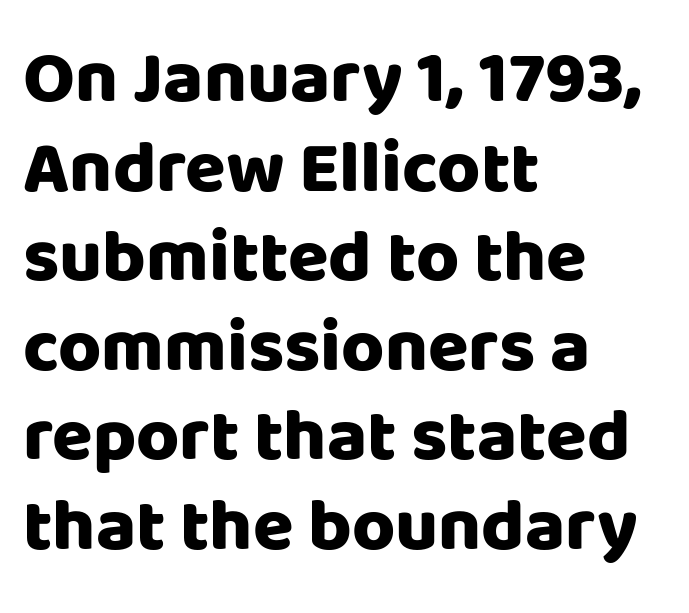
{"serif": "no", "italic": "no", "bold": "yes", "weight": "heavy", "width": "normal", "stroke_contrast": "low", "x_height": "large", "monospaced": "no", "underline": "no", "align": "left", "line_spacing_ratio": 1.21, "letter_spacing": "normal", "letter_spacing_em": 0.0, "glyph_px": 74}
